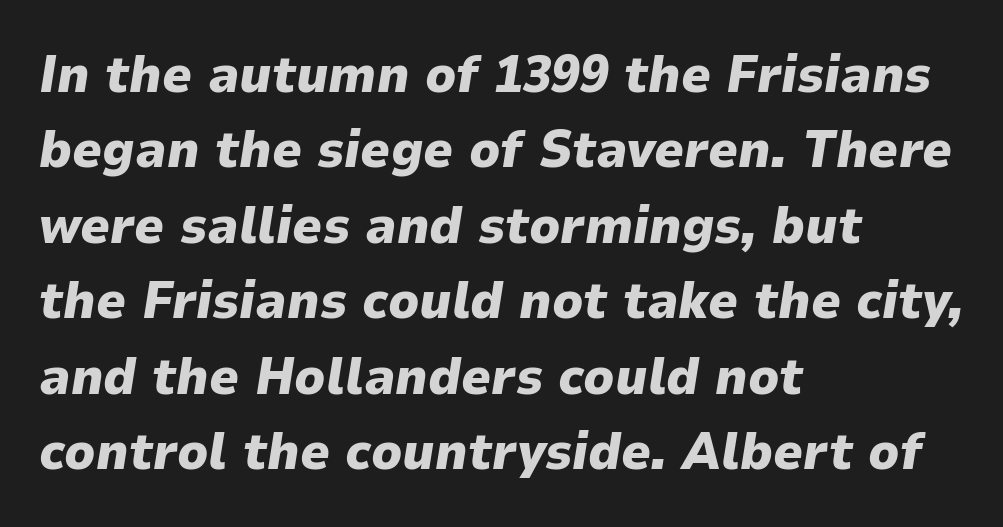
{"italic": "yes", "lean": "right", "slant_degrees": 9, "bold": "yes", "weight": "heavy", "width": "normal", "stroke_contrast": "low", "x_height": "medium", "monospaced": "no", "underline": "no", "align": "left", "line_spacing": "normal", "line_spacing_ratio": 1.45, "letter_spacing": "normal", "letter_spacing_em": 0.0, "glyph_px": 52}
